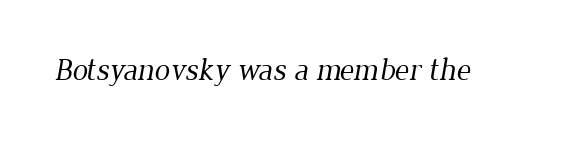
The image shows 31 px regular-weight serif type; set normal letter spacing, not underlined; low stroke contrast and a medium x-height.
